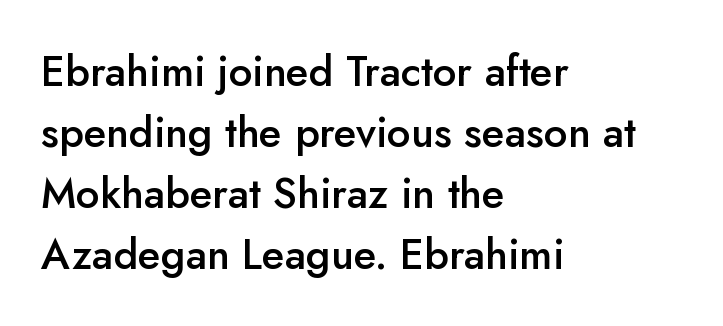
{"serif": "no", "italic": "no", "bold": "semi", "weight": "semibold", "width": "normal", "stroke_contrast": "low", "x_height": "small", "monospaced": "no", "underline": "no", "align": "left", "line_spacing": "normal", "line_spacing_ratio": 1.45, "letter_spacing": "normal", "letter_spacing_em": 0.0, "glyph_px": 42}
